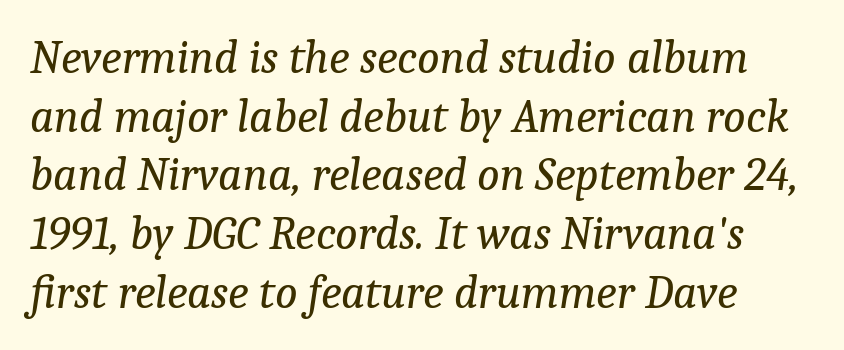
Q: Is the text bold? A: No.
Q: Is the text italic (slanted)? A: Yes, it leans right by about 9 degrees.
Q: Is the typeface a serif or a sans-serif typeface? A: Serif.
Q: Is the text underlined? A: No.
Q: Is the spacing between letters normal or unusually wide? A: Normal.
Q: Is the spacing between lines tight, normal or loose? A: Normal.
Q: Width (condensed, normal, or wide)? A: Normal.
Q: Stroke contrast? A: Low.
Q: x-height? A: Medium.
Q: Monospaced? A: No.
